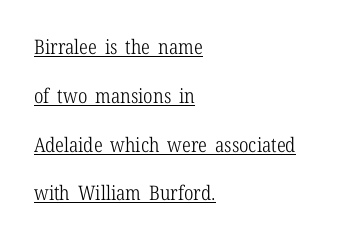
Q: Is the text bold? A: No.
Q: Is the text italic (slanted)? A: No, it is upright.
Q: Is the text underlined? A: Yes.
Q: How is the paragraph aligned? A: Left-aligned.
Q: Is the spacing between letters normal or unusually wide? A: Normal.
Q: Is the spacing between lines tight, normal or loose? A: Loose.
